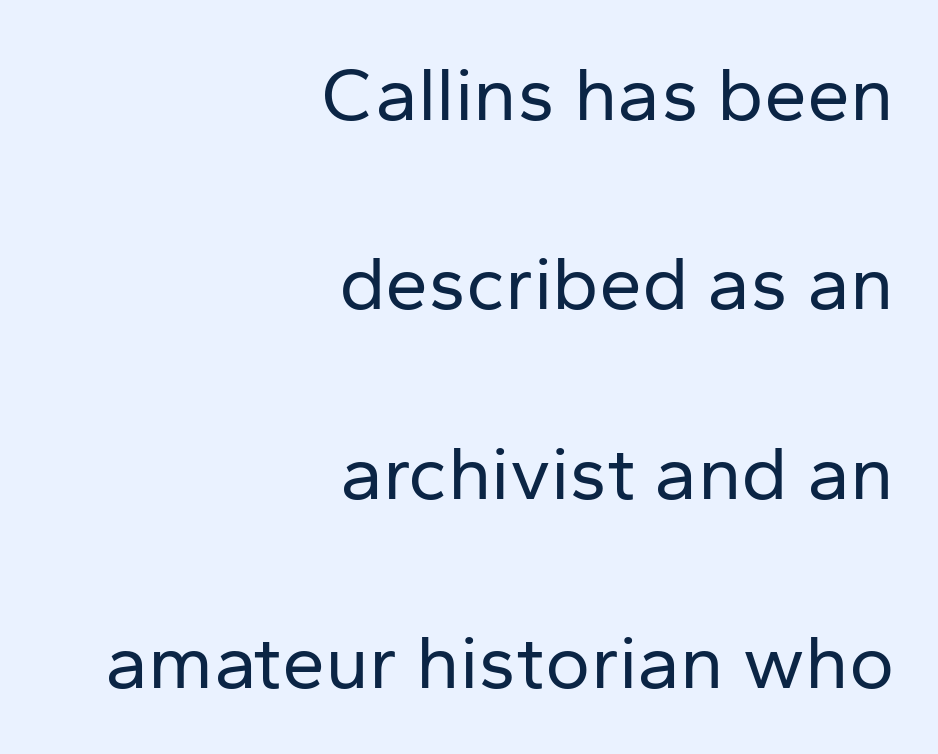
Q: Is the text bold? A: No.
Q: Is the text italic (slanted)? A: No, it is upright.
Q: Is the typeface a serif or a sans-serif typeface? A: Sans-serif.
Q: Is the text underlined? A: No.
Q: How is the paragraph aligned? A: Right-aligned.
Q: Is the spacing between letters normal or unusually wide? A: Normal.
Q: Is the spacing between lines tight, normal or loose? A: Loose.
Q: Width (condensed, normal, or wide)? A: Normal.
Q: Stroke contrast? A: Low.
Q: x-height? A: Medium.
Q: Monospaced? A: No.
